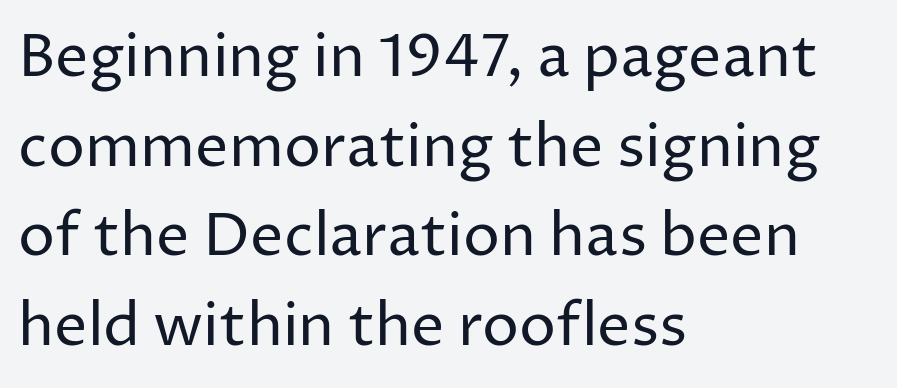
{"serif": "no", "italic": "no", "bold": "no", "weight": "regular", "width": "normal", "stroke_contrast": "low", "x_height": "medium", "monospaced": "no", "underline": "no", "align": "left", "line_spacing": "normal", "line_spacing_ratio": 1.52, "letter_spacing": "normal", "letter_spacing_em": 0.0, "glyph_px": 59}
